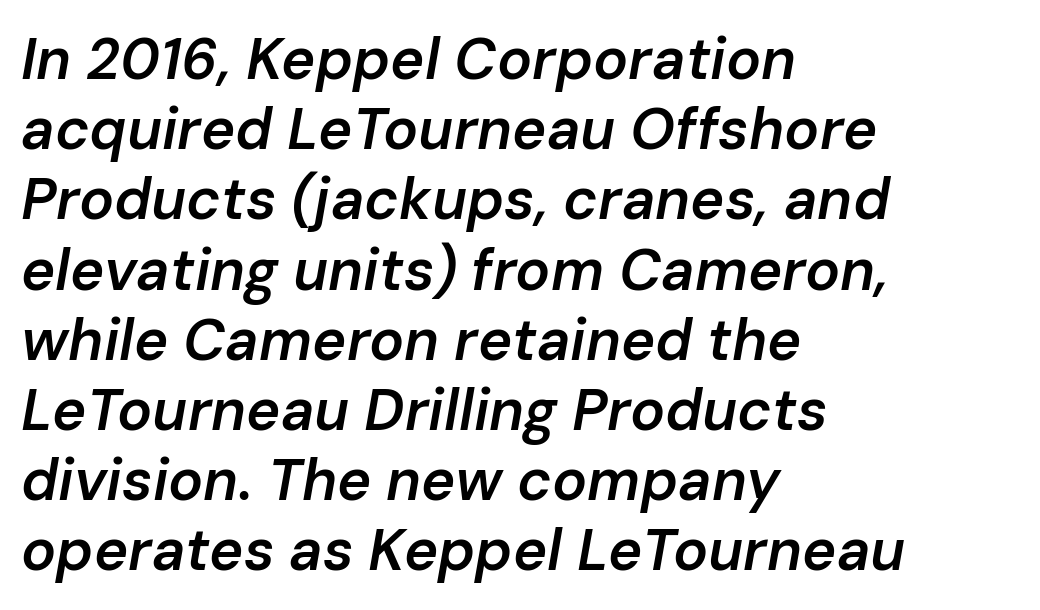
The image shows 58 px semibold type, italic (leaning right); set left-aligned, line spacing 1.21x, normal letter spacing, not underlined; low stroke contrast and a medium x-height.
